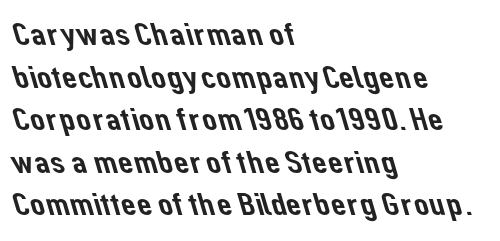
The image shows 33 px sans-serif type; set left-aligned, normal line spacing (1.29x), normal letter spacing, not underlined; low stroke contrast and a medium x-height.
